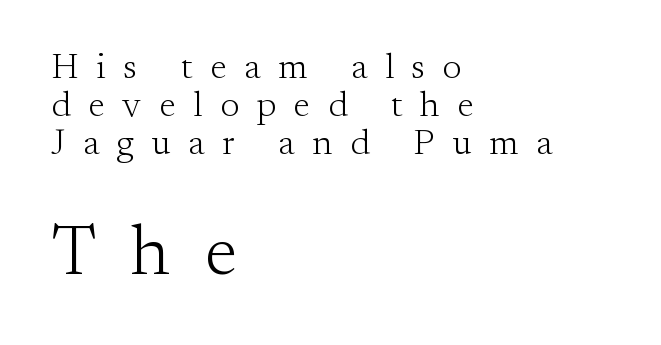
The image shows 71 px light serif type, upright; set left-aligned, tight line spacing (1.05x), unusually wide letter spacing (+0.49 em), not underlined; the second (bottom) block is 1.97x larger; medium stroke contrast and a small x-height.
